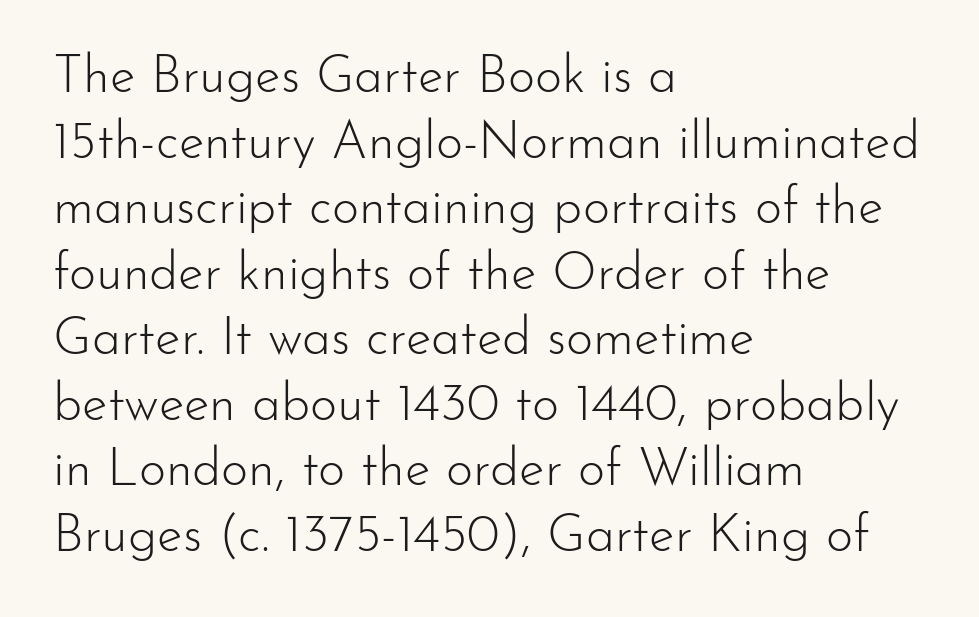
The image shows 52 px light sans-serif type, upright; set left-aligned, normal line spacing (1.26x), normal letter spacing, not underlined; low stroke contrast and a small x-height.
